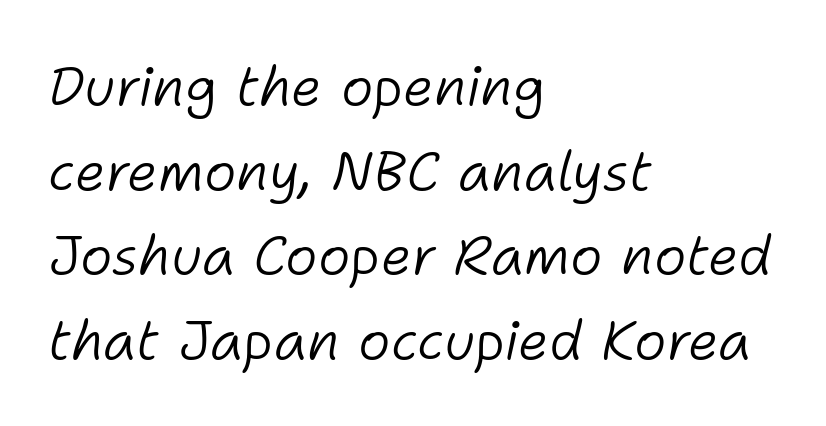
The image shows 55 px light type, italic (leaning right); set left-aligned, normal line spacing (1.54x), normal letter spacing, not underlined; low stroke contrast and a medium x-height.
